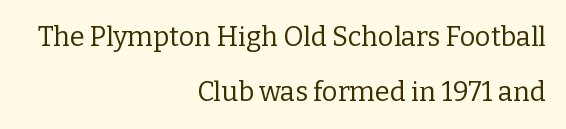
The ragged edge is on the left, which tells us the setting is flush right. Designer's note — italics off, roman on. Notice the wide empty band between every row — that's loose leading. Summary of weight: not heavy and not bold. The letters sit at their default tracking, neither squeezed nor spread. Descenders hang freely into open space.
